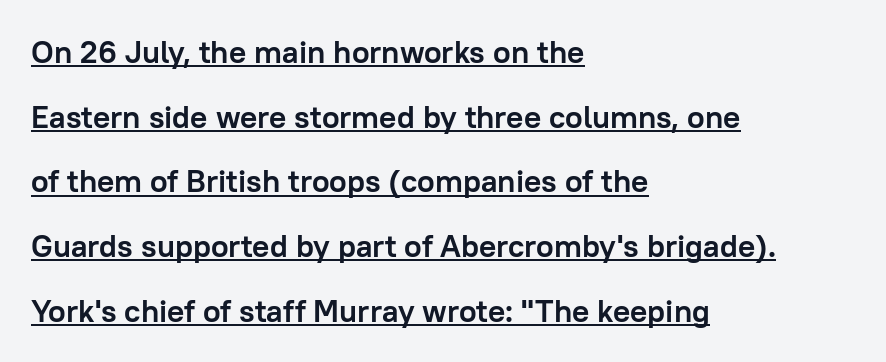
The designer went with a sans here, leaving each stem footless. Spacing verdict: proportional, widths tailored to each character. The face used here is rendered with its standard letterfit. This rendering features underlined lettering.
